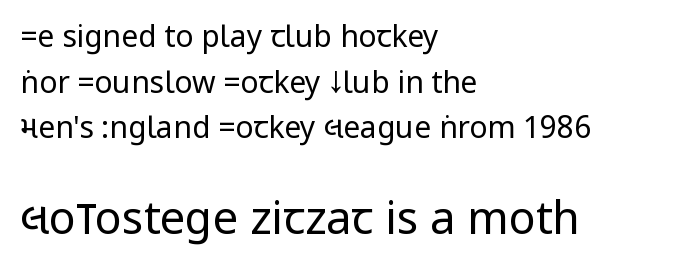
Q: Is the text bold? A: No.
Q: Is the text italic (slanted)? A: No, it is upright.
Q: Is the typeface a serif or a sans-serif typeface? A: Sans-serif.
Q: Is the text underlined? A: No.
Q: How is the paragraph aligned? A: Left-aligned.
Q: Is the spacing between letters normal or unusually wide? A: Normal.
Q: Is the spacing between lines tight, normal or loose? A: Normal.
Q: Which block of text is set in a larger size, the first (top) or the second (bottom)? A: The second (bottom) one.
Q: Width (condensed, normal, or wide)? A: Condensed.
Q: Stroke contrast? A: Low.
